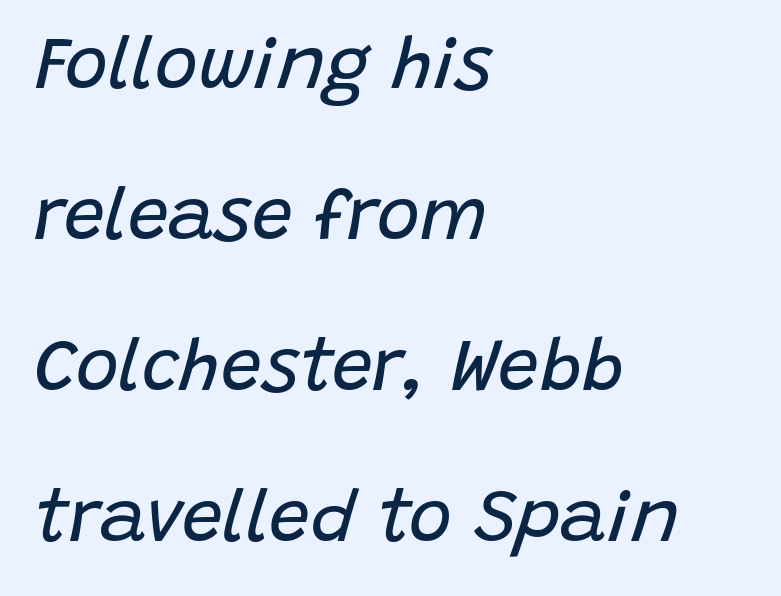
Q: Is the text bold? A: No.
Q: Is the text italic (slanted)? A: Yes, it leans right by about 15 degrees.
Q: Is the text underlined? A: No.
Q: How is the paragraph aligned? A: Left-aligned.
Q: Is the spacing between letters normal or unusually wide? A: Normal.
Q: Is the spacing between lines tight, normal or loose? A: Loose.
Q: Width (condensed, normal, or wide)? A: Normal.
Q: Stroke contrast? A: Low.
Q: x-height? A: Large.
Q: Monospaced? A: No.
